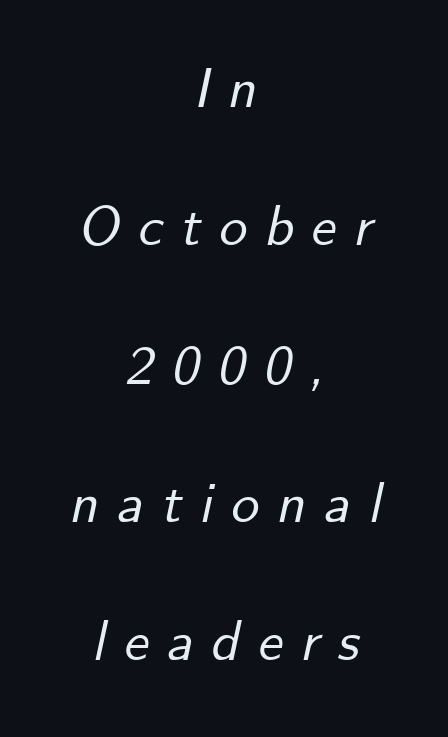
Q: Is the text italic (slanted)? A: Yes, it leans right by about 12 degrees.
Q: Is the text underlined? A: No.
Q: How is the paragraph aligned? A: Centered.
Q: Is the spacing between letters normal or unusually wide? A: Unusually wide.
Q: Is the spacing between lines tight, normal or loose? A: Loose.
Q: Width (condensed, normal, or wide)? A: Normal.
Q: Stroke contrast? A: Low.
Q: x-height? A: Small.
Q: Monospaced? A: No.
